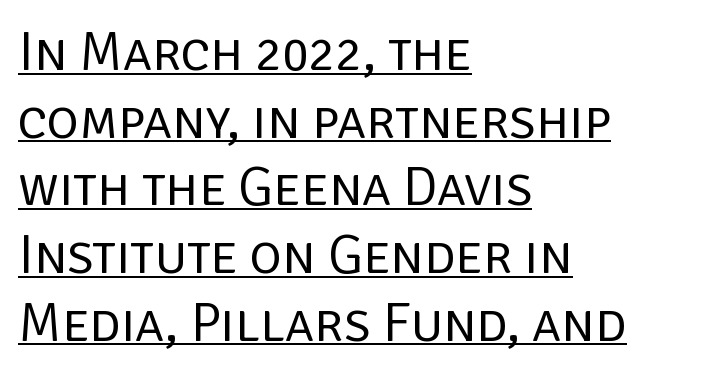
All the whitespace from short lines collects on the right. Weight: in the light-to-regular range. This sample uses plain, unmodified letter spacing. If you drew a line through each stem, it would be perfectly vertical. Character widths vary here, with narrow letters taking less room than wide ones.
